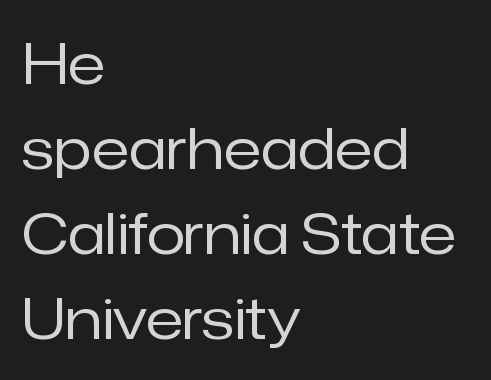
Q: Is the text bold? A: No.
Q: Is the text italic (slanted)? A: No, it is upright.
Q: Is the typeface a serif or a sans-serif typeface? A: Sans-serif.
Q: Is the text underlined? A: No.
Q: How is the paragraph aligned? A: Left-aligned.
Q: Is the spacing between letters normal or unusually wide? A: Normal.
Q: Is the spacing between lines tight, normal or loose? A: Normal.
Q: Width (condensed, normal, or wide)? A: Normal.
Q: Stroke contrast? A: Low.
Q: x-height? A: Medium.
Q: Monospaced? A: No.
